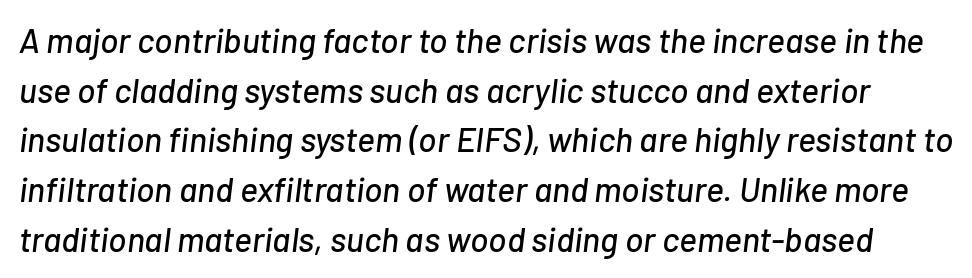
The image shows 34 px text type, italic (leaning right); set normal line spacing (1.46x), normal letter spacing, not underlined; low stroke contrast and a medium x-height.
